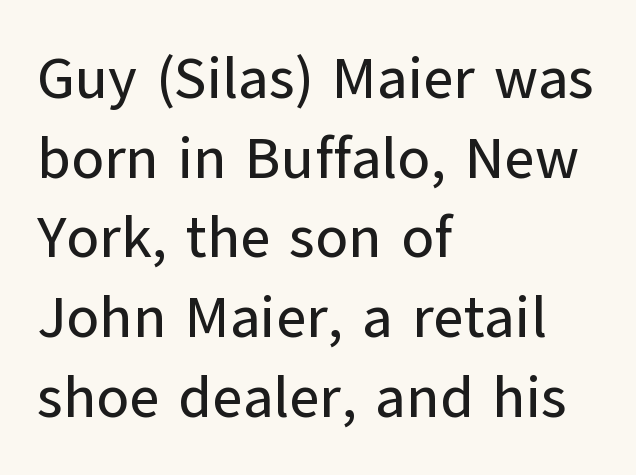
Regarding leading, the lines here are spaced in the standard way. The text was rendered using a sans face with plain stroke endings. No italicization has been applied; the sample stays upright. Look at the tracking — it's just the regular setting, nothing added.
